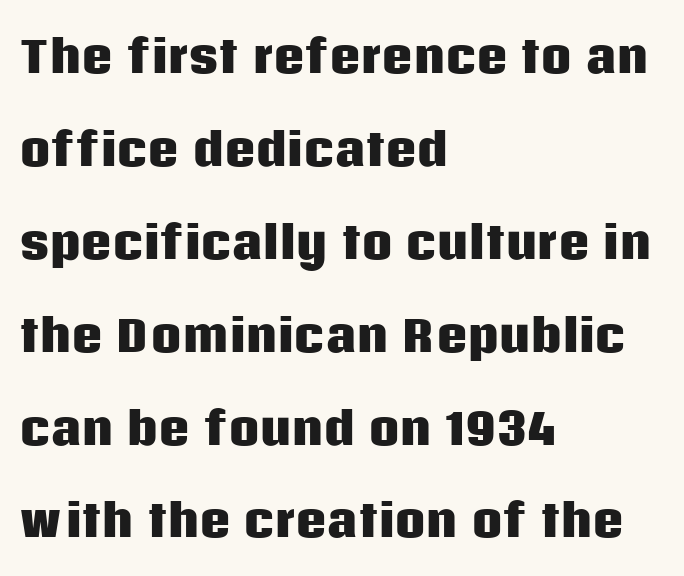
The image shows 43 px heavy sans-serif type, upright; set left-aligned, loose line spacing (2.16x), normal letter spacing, not underlined; low stroke contrast and a large x-height.
